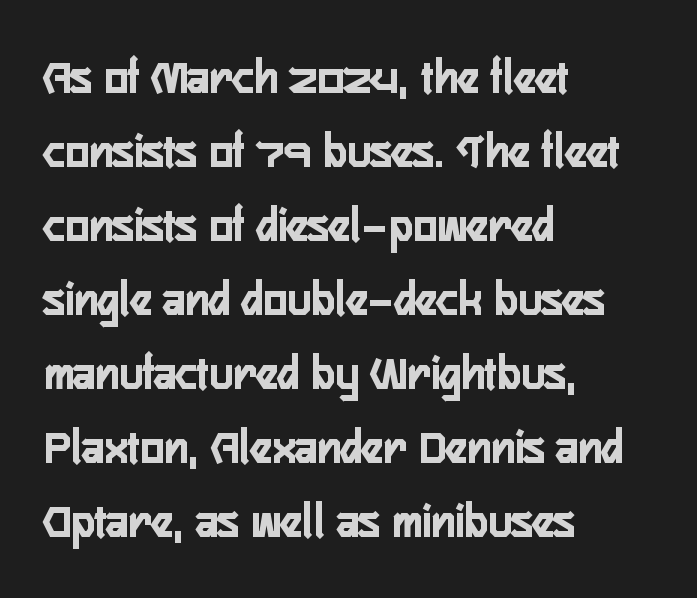
{"serif": "no", "italic": "no", "bold": "yes", "weight": "semibold", "width": "condensed", "stroke_contrast": "low", "x_height": "medium", "monospaced": "no", "underline": "no", "align": "left", "line_spacing": "normal", "line_spacing_ratio": 1.48, "letter_spacing": "normal", "letter_spacing_em": 0.0, "glyph_px": 50}
